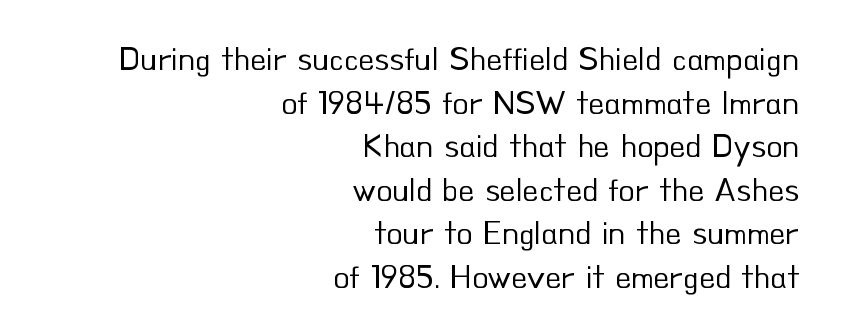
{"serif": "no", "italic": "no", "bold": "no", "weight": "regular", "width": "normal", "stroke_contrast": "low", "x_height": "small", "monospaced": "no", "underline": "no", "align": "right", "line_spacing": "normal", "line_spacing_ratio": 1.32, "letter_spacing": "normal", "letter_spacing_em": 0.0, "glyph_px": 33}
